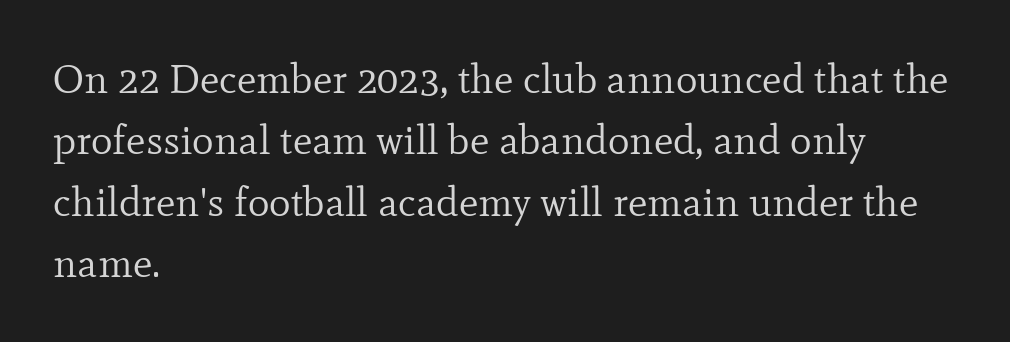
Q: Is the text bold? A: No.
Q: Is the text italic (slanted)? A: No, it is upright.
Q: Is the typeface a serif or a sans-serif typeface? A: Serif.
Q: Is the text underlined? A: No.
Q: How is the paragraph aligned? A: Left-aligned.
Q: Is the spacing between letters normal or unusually wide? A: Normal.
Q: Is the spacing between lines tight, normal or loose? A: Normal.
Q: Width (condensed, normal, or wide)? A: Normal.
Q: Stroke contrast? A: Low.
Q: x-height? A: Small.
Q: Monospaced? A: No.
